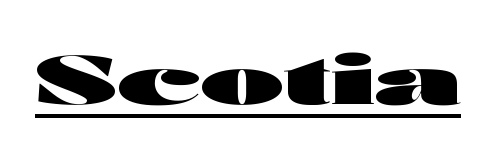
The image shows 68 px heavy, wide sans-serif type, upright; set normal letter spacing, underlined; high stroke contrast and a medium x-height.
